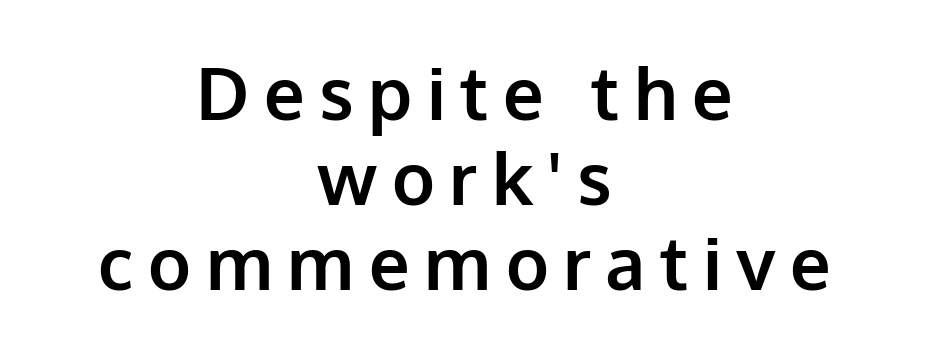
The image shows 72 px bold sans-serif type, upright; set centered, line spacing 1.18x, unusually wide letter spacing (+0.2 em), not underlined; low stroke contrast and a medium x-height.
